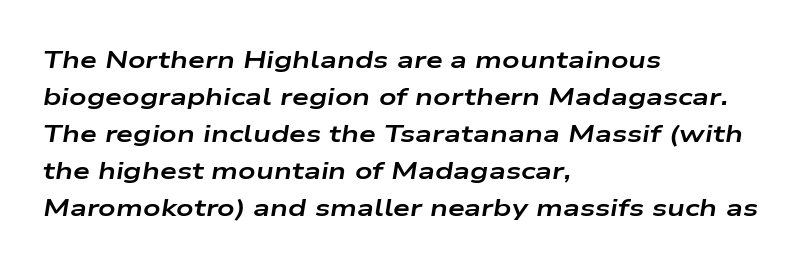
The image shows 24 px bold type, italic (leaning right); set left-aligned, normal line spacing (1.54x), normal letter spacing, not underlined.
